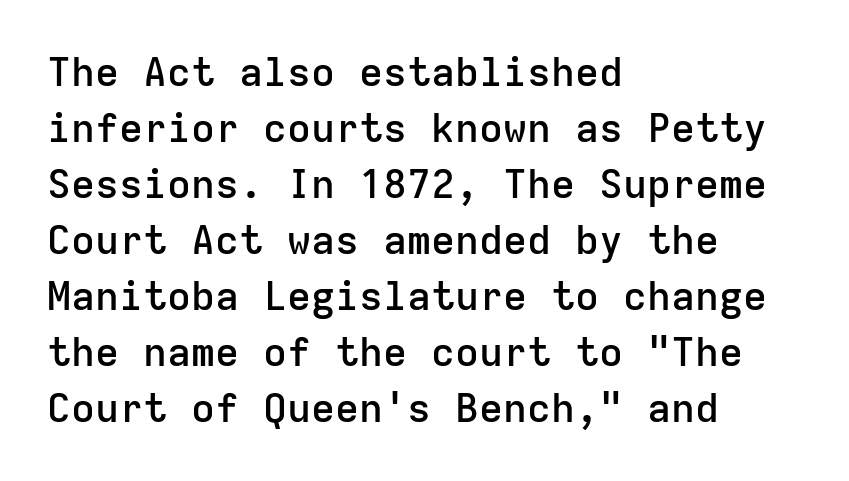
The image shows 40 px semibold sans-serif type, upright, monospaced; set left-aligned, normal line spacing (1.4x), normal letter spacing, not underlined; low stroke contrast and a medium x-height.
